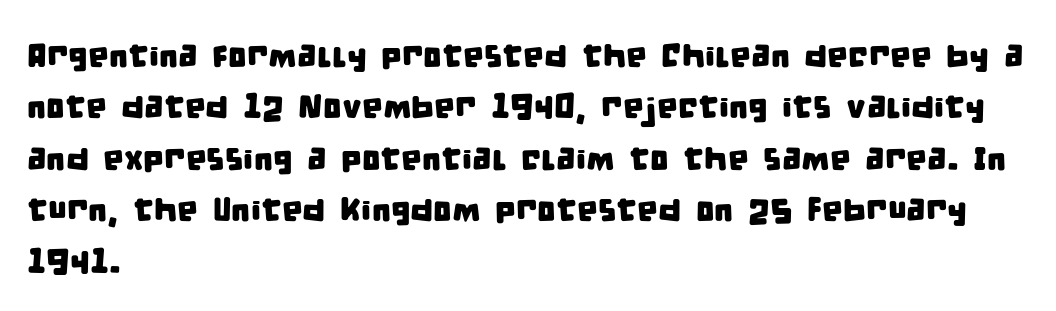
The image shows 33 px condensed sans-serif type; set left-aligned, normal line spacing (1.56x), normal letter spacing, not underlined; low stroke contrast and a large x-height.
